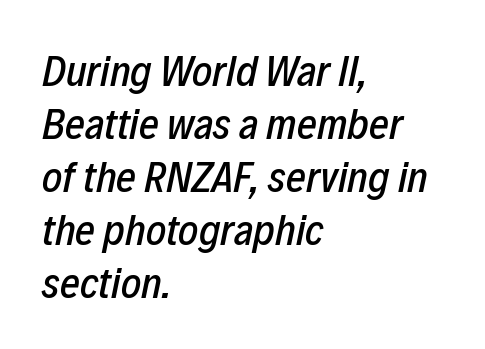
Q: Is the text italic (slanted)? A: Yes, it leans right by about 12 degrees.
Q: Is the text underlined? A: No.
Q: How is the paragraph aligned? A: Left-aligned.
Q: Is the spacing between letters normal or unusually wide? A: Normal.
Q: Width (condensed, normal, or wide)? A: Condensed.
Q: Stroke contrast? A: Low.
Q: x-height? A: Medium.
Q: Monospaced? A: No.
